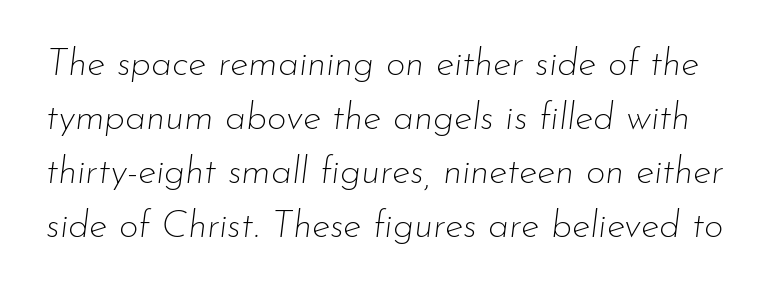
The image shows 38 px thin type, italic (leaning right); set normal line spacing (1.42x), normal letter spacing, not underlined; low stroke contrast and a small x-height.
